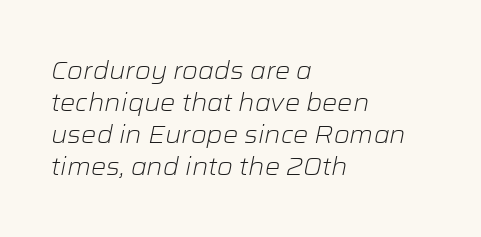
The rag falls on the right side of this text block. Just letters on the line, the space beneath them empty. Quick note: interline space is typical. Tracking here is standard; glyphs follow each other at the usual distance.
